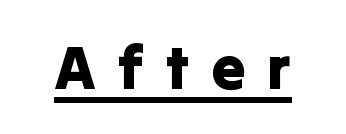
The image shows 61 px sans-serif type, upright; set unusually wide letter spacing (+0.36 em), underlined; low stroke contrast and a medium x-height.
